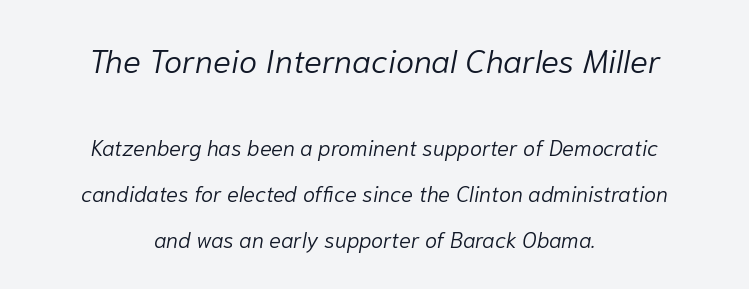
The passage shown begins with its larger block and ends with its smaller one. Short and long lines alike share a common midpoint. The typeface has the unassuming heft of standard copy or less. Default kerning and tracking; the words read as compact shapes. The area under the type is left untouched.
